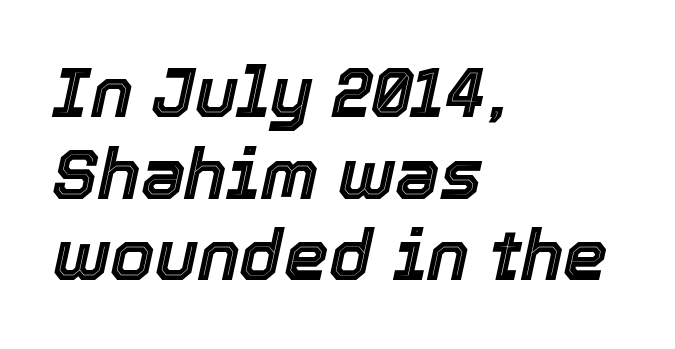
Q: Is the text italic (slanted)? A: Yes, it leans right by about 12 degrees.
Q: Is the text underlined? A: No.
Q: How is the paragraph aligned? A: Left-aligned.
Q: Is the spacing between letters normal or unusually wide? A: Normal.
Q: Is the spacing between lines tight, normal or loose? A: Tight.
Q: Width (condensed, normal, or wide)? A: Normal.
Q: x-height? A: Medium.
Q: Monospaced? A: No.
